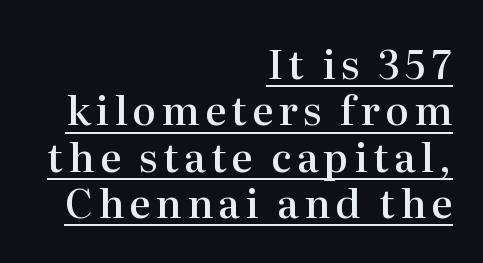
{"serif": "yes", "italic": "no", "bold": "semi", "weight": "semibold", "width": "normal", "stroke_contrast": "high", "x_height": "medium", "monospaced": "no", "underline": "yes", "align": "right", "line_spacing_ratio": 1.16, "glyph_px": 40}
